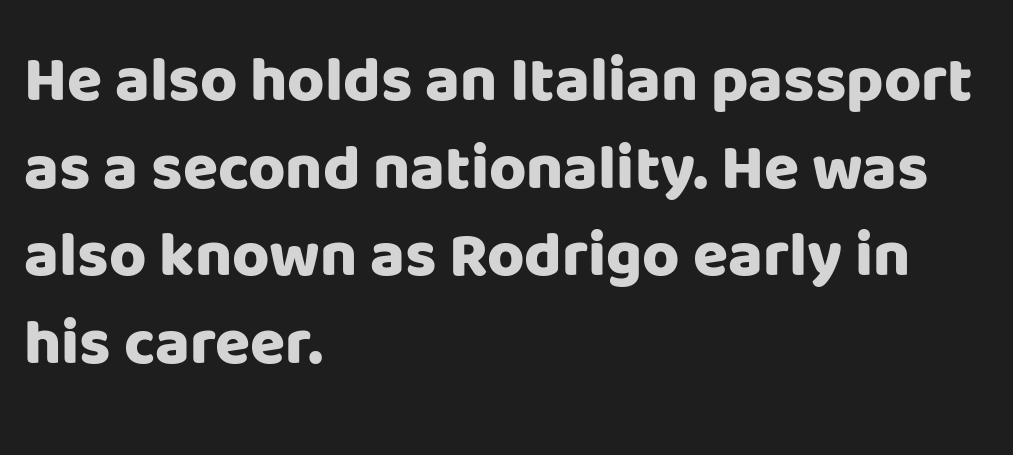
Posture: vertical. Typographically, this falls in the sans-serif category. Each letter keeps its own natural width here, so spacing adapts to shape. These lines are set flush left with a ragged right edge. Caption: standard tracking, unaltered. This block has exactly the height ordinary leading produces.
